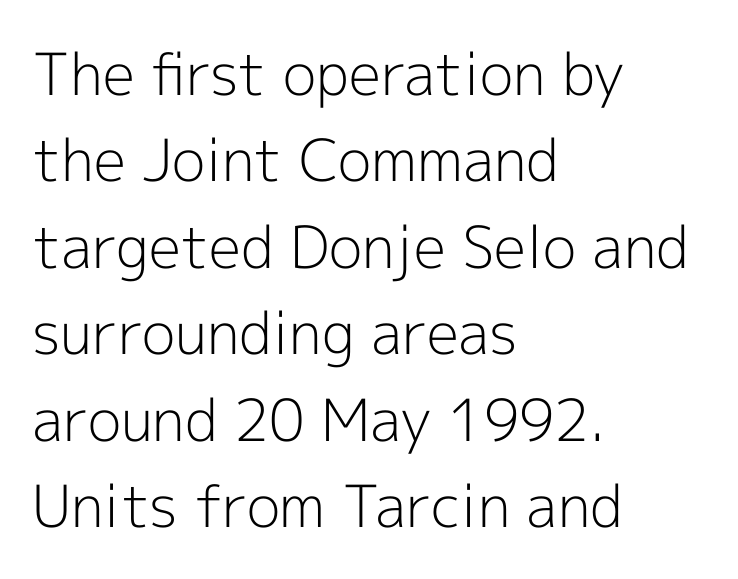
The image shows 58 px light sans-serif type, upright; set left-aligned, normal line spacing (1.49x), normal letter spacing, not underlined; a medium x-height.
